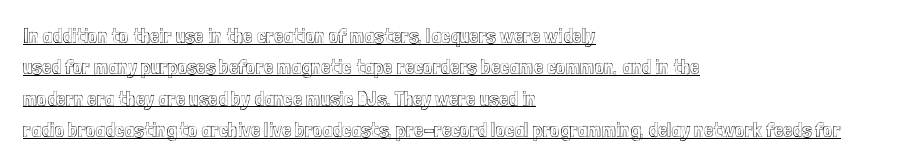
What stands out about the letter spacing? Nothing — it is the standard amount. The lines are quadded left. Horizontal bands of white between lines are of average thickness. Style check: upright.
